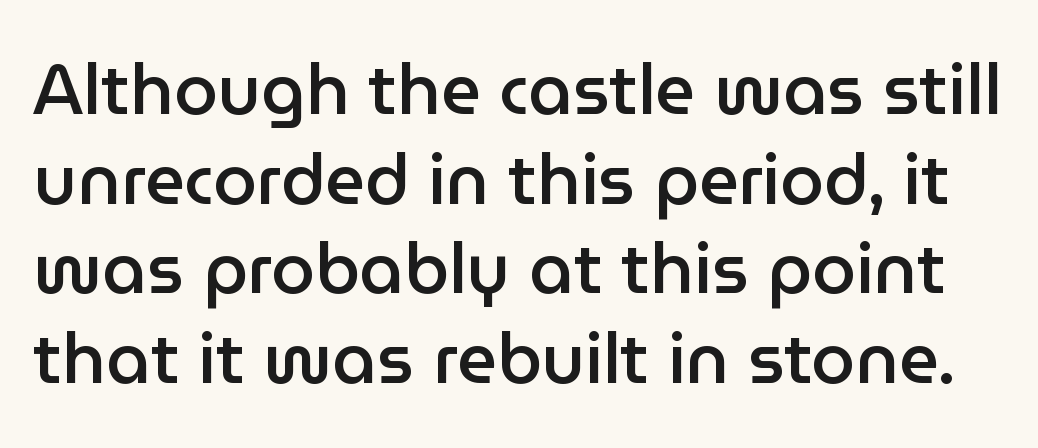
The specimen omits any rule beneath the text block's lines. Strokes here are thickened, but only to semibold level. The passage shown is typed in a proportional face where columns would drift. Ordinary non-slanted type is in use.
